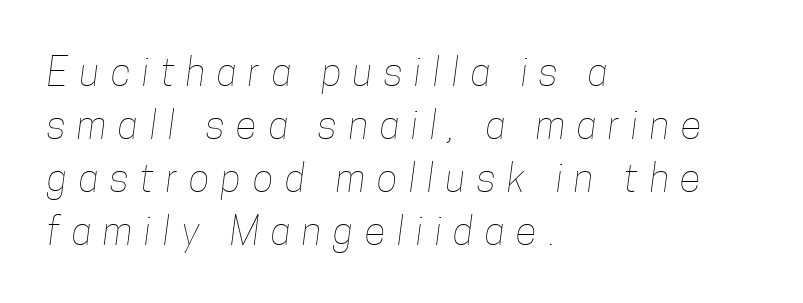
Nothing heavy about these letters — not bold at all. Think of a printed novel: that variable character pitch is what you see here. Display-style spreading of the glyphs; the letterfit is very open. Casual observation: everything's shoved over to the left. The passage shown stacks its lines at a standard gap.
